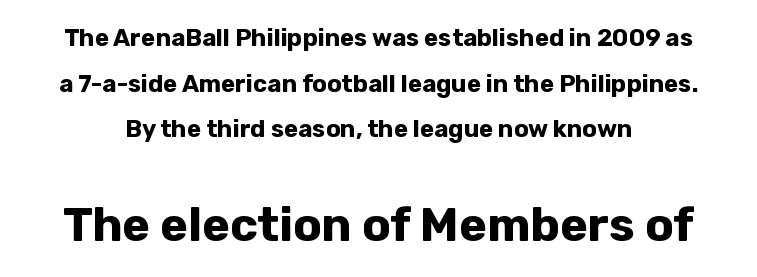
How would I describe the line gaps? Wide and relaxed. Words float on clear page, feet unadorned. On the weight axis this lands at bold, roughly 700. Caption: standard tracking, unaltered.
